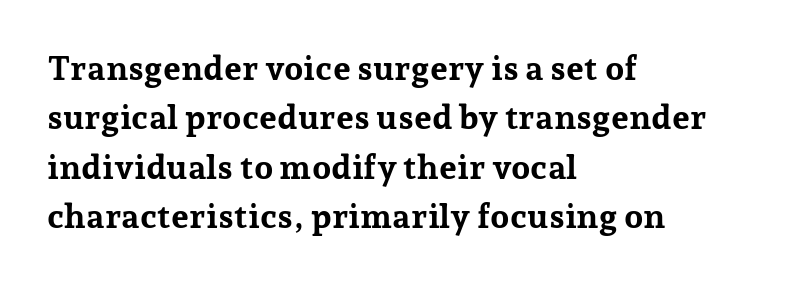
{"serif": "yes", "italic": "no", "bold": "yes", "weight": "bold", "width": "normal", "stroke_contrast": "low", "x_height": "medium", "monospaced": "no", "underline": "no", "align": "left", "line_spacing": "normal", "line_spacing_ratio": 1.45, "letter_spacing": "normal", "letter_spacing_em": 0.0, "glyph_px": 34}
